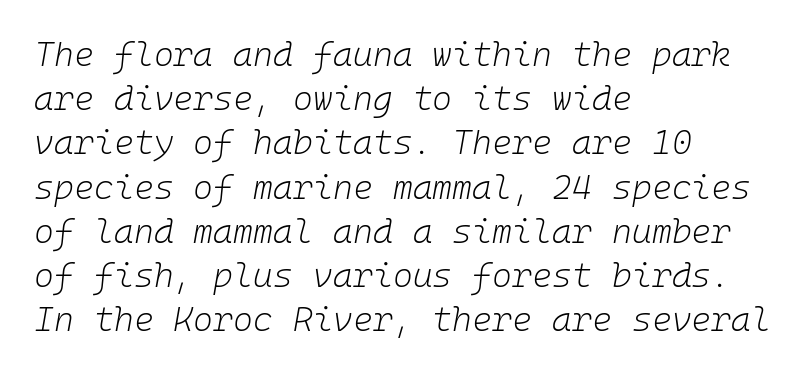
{"italic": "yes", "lean": "right", "slant_degrees": 10, "bold": "no", "weight": "light", "width": "normal", "stroke_contrast": "low", "x_height": "medium", "monospaced": "yes", "underline": "no", "align": "left", "line_spacing": "normal", "line_spacing_ratio": 1.3, "letter_spacing": "normal", "letter_spacing_em": 0.0, "glyph_px": 34}
